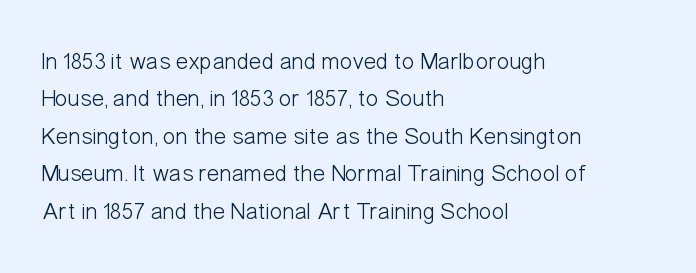
Evenly set lines give the paragraph a standard silhouette. Here the glyphs are tracked normally, forming tight word shapes. Rule under the text: the space is simply empty. Italic? Not at all — the glyphs are vertical. These glyphs show unthickened strokes, regular width or finer.
